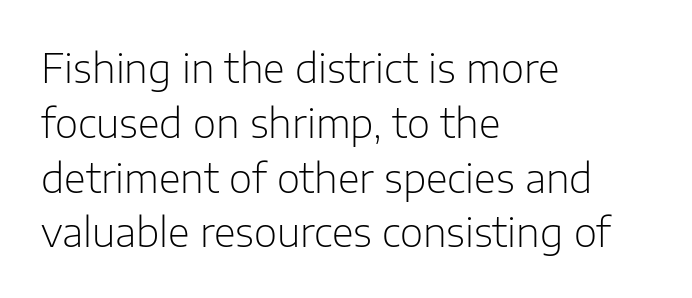
Q: Is the text bold? A: No.
Q: Is the text italic (slanted)? A: No, it is upright.
Q: Is the typeface a serif or a sans-serif typeface? A: Sans-serif.
Q: Is the text underlined? A: No.
Q: How is the paragraph aligned? A: Left-aligned.
Q: Is the spacing between letters normal or unusually wide? A: Normal.
Q: Is the spacing between lines tight, normal or loose? A: Normal.
Q: Width (condensed, normal, or wide)? A: Normal.
Q: Stroke contrast? A: Low.
Q: x-height? A: Medium.
Q: Monospaced? A: No.
